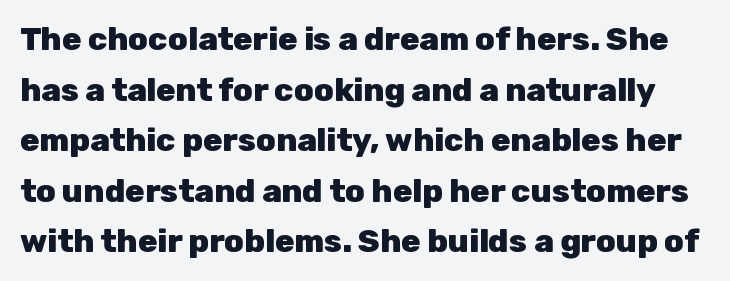
{"serif": "no", "italic": "no", "bold": "yes", "weight": "heavy", "width": "normal", "stroke_contrast": "low", "x_height": "medium", "monospaced": "no", "underline": "no", "line_spacing": "normal", "line_spacing_ratio": 1.58, "letter_spacing": "normal", "letter_spacing_em": 0.0, "glyph_px": 32}
